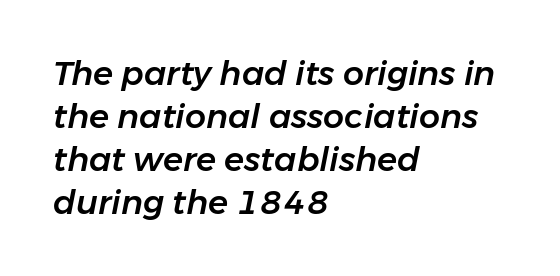
Q: Is the text italic (slanted)? A: Yes, it leans right by about 11 degrees.
Q: Is the text underlined? A: No.
Q: How is the paragraph aligned? A: Left-aligned.
Q: Is the spacing between letters normal or unusually wide? A: Normal.
Q: Is the spacing between lines tight, normal or loose? A: Normal.
Q: Width (condensed, normal, or wide)? A: Normal.
Q: Stroke contrast? A: Low.
Q: x-height? A: Medium.
Q: Monospaced? A: No.
